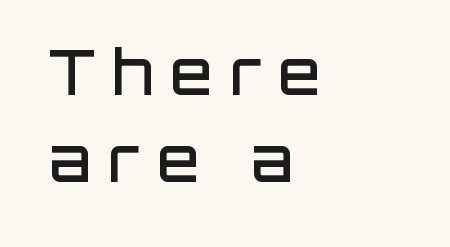
Where is the straight margin? On the left. Descenders hang freely into open space. The letters carry no serifs — their stems end cleanly without finishing strokes. This sample uses an upright cut, with every glyph sitting square on the baseline. Honestly, the letter spacing is so wide it's the main thing you notice.
